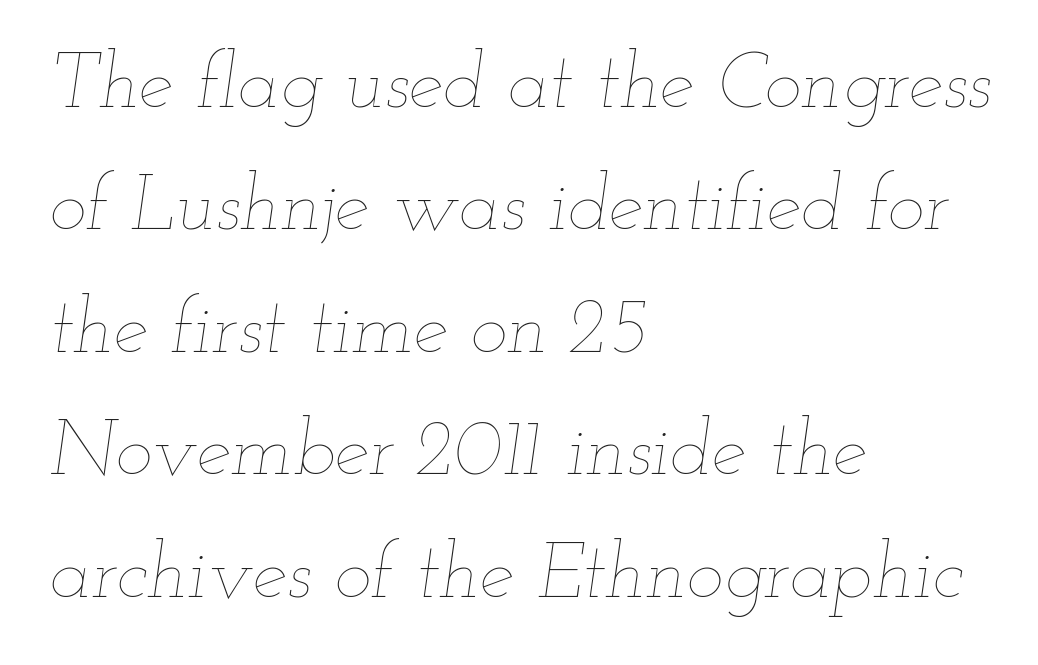
{"italic": "yes", "lean": "right", "slant_degrees": 12, "bold": "no", "weight": "thin", "width": "wide", "stroke_contrast": "low", "x_height": "small", "monospaced": "no", "underline": "no", "align": "left", "line_spacing": "normal", "line_spacing_ratio": 1.57, "letter_spacing": "normal", "letter_spacing_em": 0.0, "glyph_px": 78}
